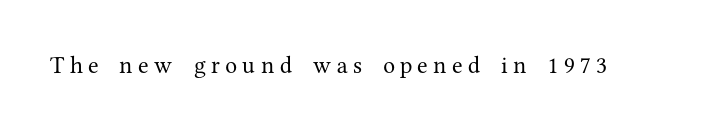
Q: Is the text bold? A: No.
Q: Is the text italic (slanted)? A: No, it is upright.
Q: Is the text underlined? A: No.
Q: Is the spacing between letters normal or unusually wide? A: Unusually wide.
